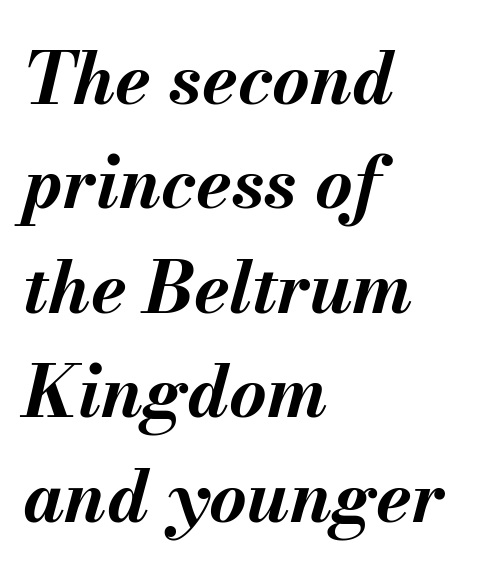
These lines sit exactly where default settings would place them. These lines are rendered in a variable-pitch font. Horizontally, the lines are justified to the leading edge only. Slanted lettering throughout. How heavy is the stroke? Heavy — this is a bold. Quick note: underline off.
